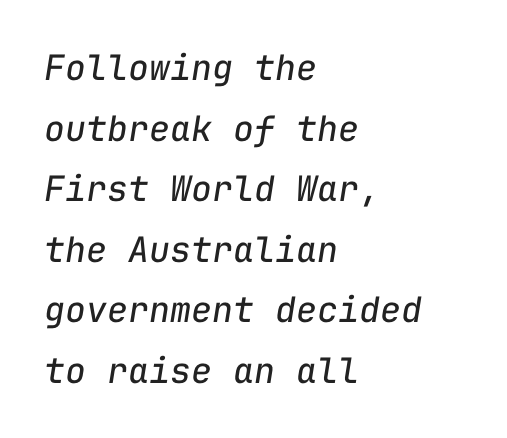
This rendering features lettering with no underline. Note the uniform advance width — an 'i' takes as much space as an 'm'. Characters are canted at an angle relative to the baseline's perpendicular. The passage shown is not bold in any degree. Is the block centered? No — it sits flush against the left margin. Compared with typical body copy, the letter spacing here is the same.
